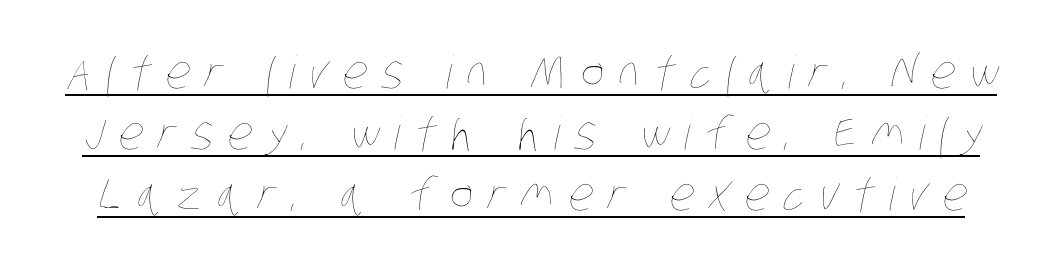
{"bold": "no", "weight": "thin", "width": "condensed", "stroke_contrast": "low", "x_height": "large", "monospaced": "no", "underline": "yes", "line_spacing": "normal", "line_spacing_ratio": 1.36, "letter_spacing": "wide", "letter_spacing_em": 0.32, "glyph_px": 45}
